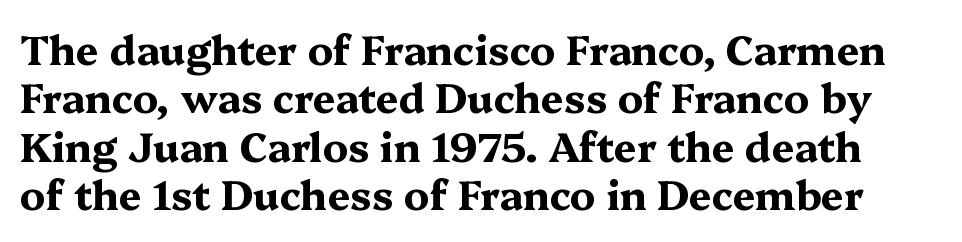
Q: Is the text bold? A: Yes.
Q: Is the text italic (slanted)? A: No, it is upright.
Q: Is the typeface a serif or a sans-serif typeface? A: Serif.
Q: Is the text underlined? A: No.
Q: Is the spacing between letters normal or unusually wide? A: Normal.
Q: Width (condensed, normal, or wide)? A: Wide.
Q: Stroke contrast? A: Medium.
Q: x-height? A: Medium.
Q: Monospaced? A: No.
